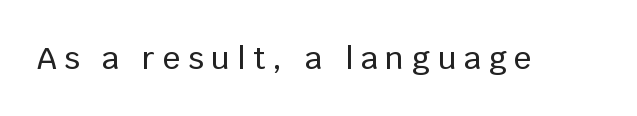
Q: Is the text italic (slanted)? A: No, it is upright.
Q: Is the typeface a serif or a sans-serif typeface? A: Sans-serif.
Q: Is the text underlined? A: No.
Q: Is the spacing between letters normal or unusually wide? A: Unusually wide.
Q: Width (condensed, normal, or wide)? A: Normal.
Q: Stroke contrast? A: Low.
Q: x-height? A: Large.
Q: Monospaced? A: No.
